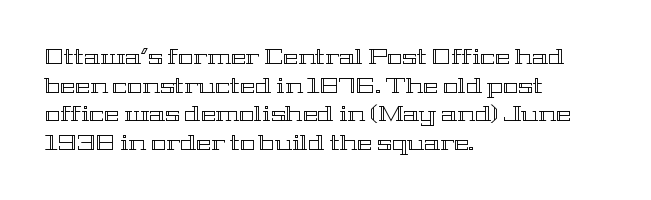
Every character sits straight up, as roman type does. The glyphs are unaccompanied by any horizontal stroke below them. Normally led — the rows are evenly, conventionally spaced. If you drew a ruler down the left edge, every line would touch it. The type is set solid horizontally, with unmodified tracking.
